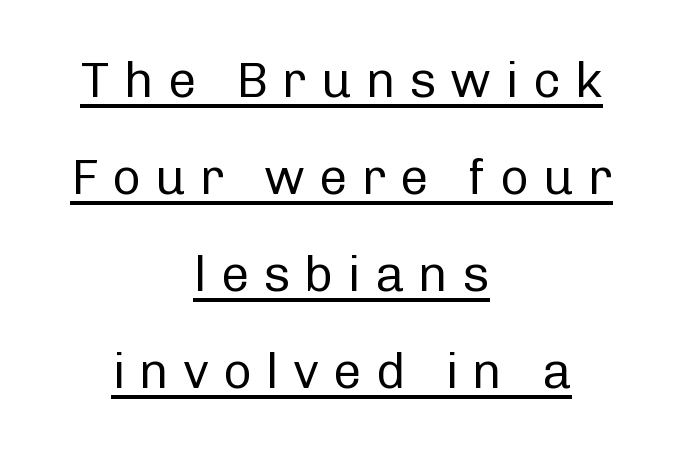
{"serif": "no", "italic": "no", "bold": "no", "weight": "regular", "width": "normal", "stroke_contrast": "low", "x_height": "medium", "monospaced": "no", "underline": "yes", "align": "center", "line_spacing": "loose", "line_spacing_ratio": 1.94, "letter_spacing": "wide", "letter_spacing_em": 0.28, "glyph_px": 50}
